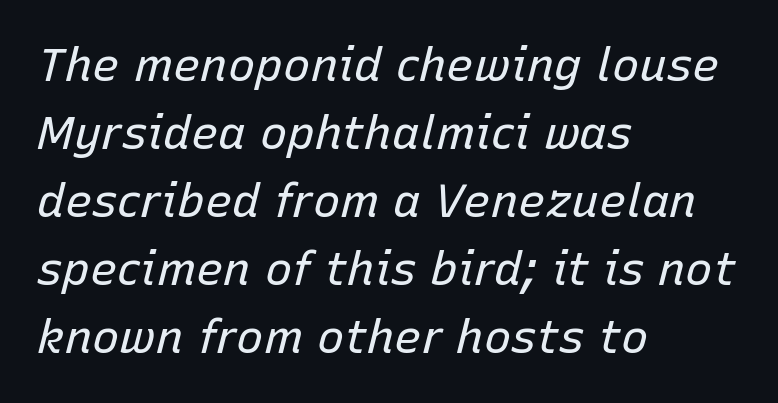
{"italic": "yes", "lean": "right", "slant_degrees": 15, "bold": "no", "weight": "regular", "width": "normal", "stroke_contrast": "low", "x_height": "medium", "monospaced": "no", "underline": "no", "align": "left", "line_spacing": "normal", "line_spacing_ratio": 1.48, "letter_spacing": "normal", "letter_spacing_em": 0.0, "glyph_px": 46}
